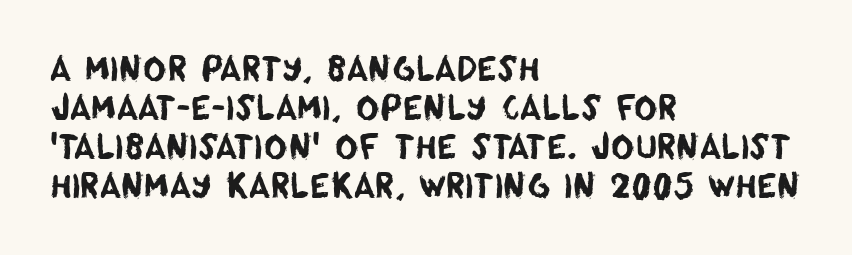
{"serif": "no", "width": "normal", "stroke_contrast": "low", "x_height": "large", "monospaced": "no", "underline": "no", "align": "left", "line_spacing_ratio": 1.22, "letter_spacing": "normal", "letter_spacing_em": 0.0, "glyph_px": 32}
